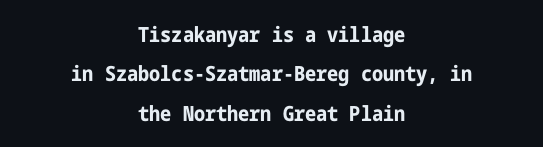
{"italic": "no", "bold": "yes", "underline": "no", "align": "center", "line_spacing_ratio": 1.87, "letter_spacing": "normal", "letter_spacing_em": 0.0, "glyph_px": 21}
